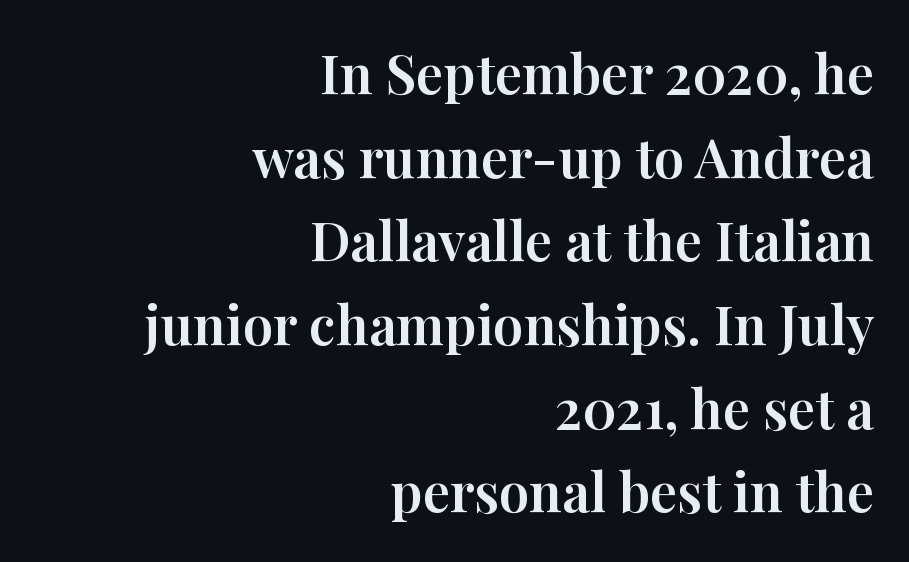
Caption: multi-line text, flush right, ragged left. Bare-footed words on every line. These lines are rendered in a variable-pitch font. The rendering keeps characters at their native spacing. This sample uses a serif face.
